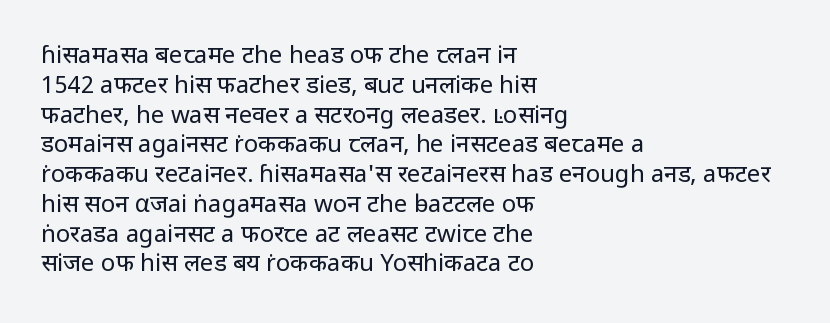
Q: Is the text bold? A: No.
Q: Is the text italic (slanted)? A: No, it is upright.
Q: Is the text underlined? A: No.
Q: How is the paragraph aligned? A: Left-aligned.
Q: Is the spacing between letters normal or unusually wide? A: Normal.
